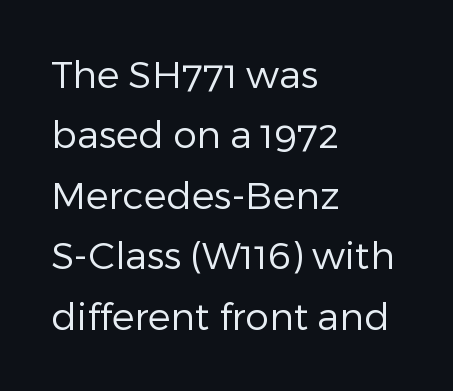
{"serif": "no", "italic": "no", "bold": "no", "weight": "regular", "width": "normal", "stroke_contrast": "low", "x_height": "medium", "monospaced": "no", "underline": "no", "align": "left", "line_spacing": "normal", "line_spacing_ratio": 1.59, "letter_spacing": "normal", "letter_spacing_em": 0.0, "glyph_px": 38}
